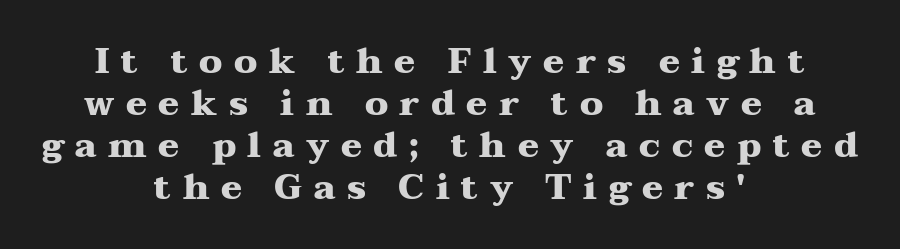
Nope, not italic — everything's standing straight. Pretty heavy lettering here — definitely bold. The tracking jumps out immediately: characters are airy and widely separated. Honestly, there is no underline to notice here at all.
